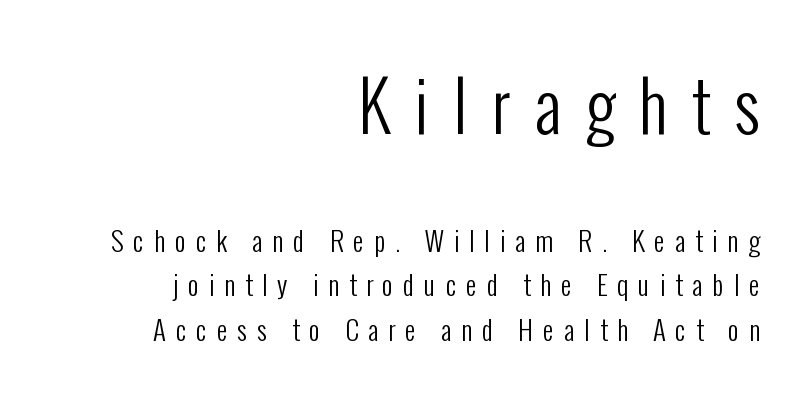
The image shows 68 px regular-weight, condensed sans-serif type, upright; set right-aligned, normal line spacing (1.65x), unusually wide letter spacing (+0.36 em), not underlined; the first (top) block is 2.52x larger; low stroke contrast and a medium x-height.
